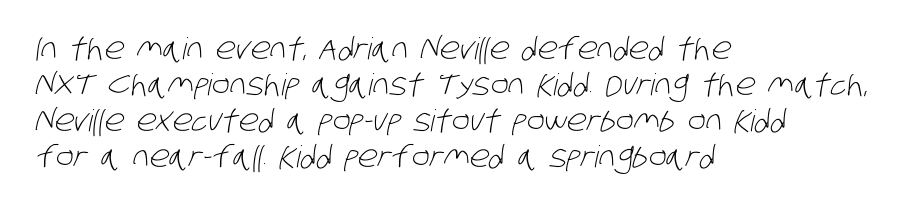
{"serif": "no", "bold": "no", "weight": "light", "width": "condensed", "stroke_contrast": "low", "x_height": "large", "monospaced": "no", "underline": "no", "align": "left", "line_spacing_ratio": 1.2, "letter_spacing": "normal", "letter_spacing_em": 0.0, "glyph_px": 30}
